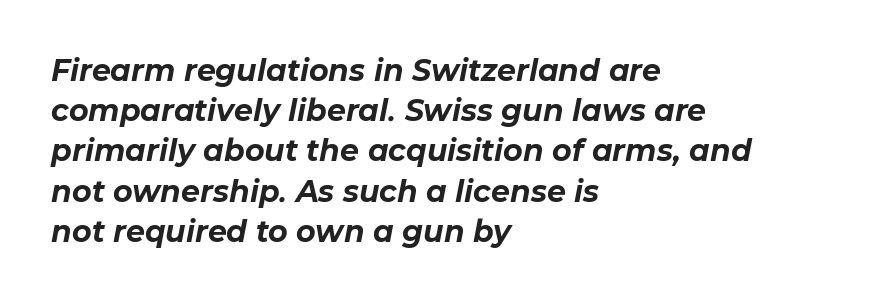
{"italic": "yes", "lean": "right", "slant_degrees": 11, "bold": "yes", "weight": "bold", "width": "normal", "stroke_contrast": "low", "x_height": "medium", "monospaced": "no", "underline": "no", "align": "left", "line_spacing": "normal", "line_spacing_ratio": 1.34, "letter_spacing": "normal", "letter_spacing_em": 0.0, "glyph_px": 30}
